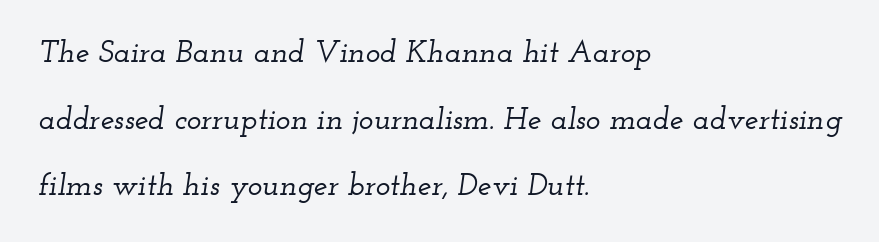
{"serif": "yes", "italic": "yes", "lean": "right", "slant_degrees": 12, "width": "wide", "stroke_contrast": "low", "x_height": "small", "monospaced": "no", "underline": "no", "align": "left", "line_spacing": "loose", "line_spacing_ratio": 2.15, "letter_spacing": "normal", "letter_spacing_em": 0.0, "glyph_px": 31}
